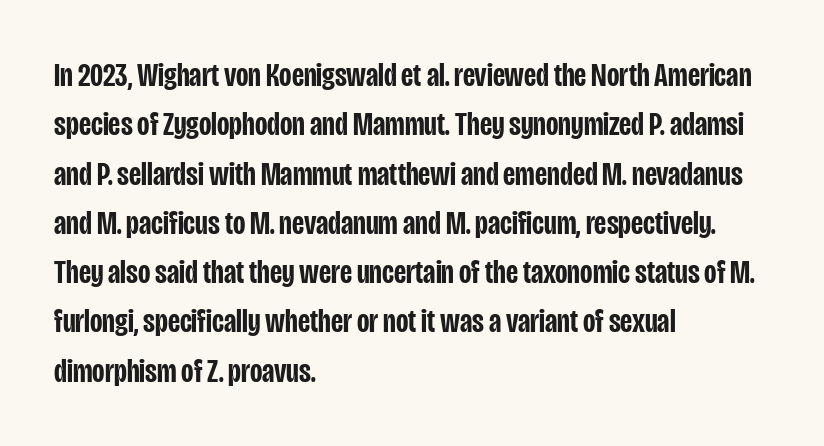
The image shows 34 px semibold, condensed sans-serif type, upright; set left-aligned, normal line spacing (1.45x), normal letter spacing, not underlined; low stroke contrast and a large x-height.
